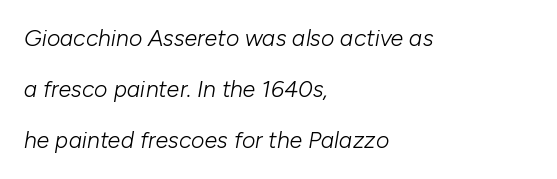
{"italic": "yes", "lean": "right", "slant_degrees": 10, "bold": "no", "underline": "no", "align": "left", "line_spacing": "loose", "line_spacing_ratio": 2.22, "letter_spacing": "normal", "letter_spacing_em": 0.0, "glyph_px": 23}
